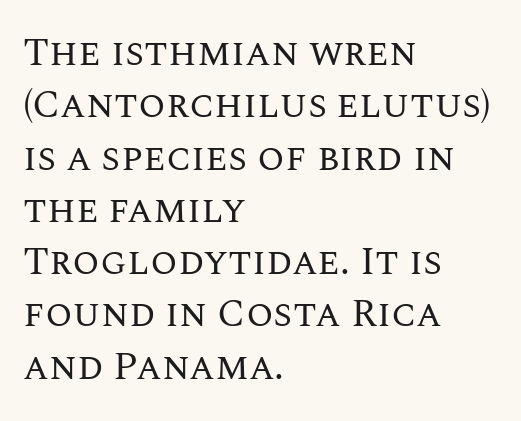
The lines sit at an ordinary, default distance from one another. The ragged edge is on the right, which tells us the setting is flush left. Stem width sits at or under what a default text font uses. Nobody drew a line under any word here.
